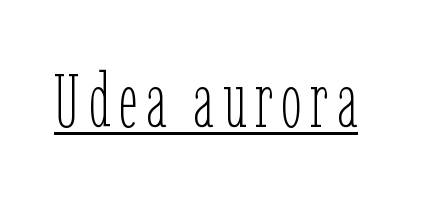
Q: Is the text bold? A: No.
Q: Is the text italic (slanted)? A: No, it is upright.
Q: Is the text underlined? A: Yes.
Q: Width (condensed, normal, or wide)? A: Condensed.
Q: Stroke contrast? A: Low.
Q: x-height? A: Medium.
Q: Monospaced? A: No.
